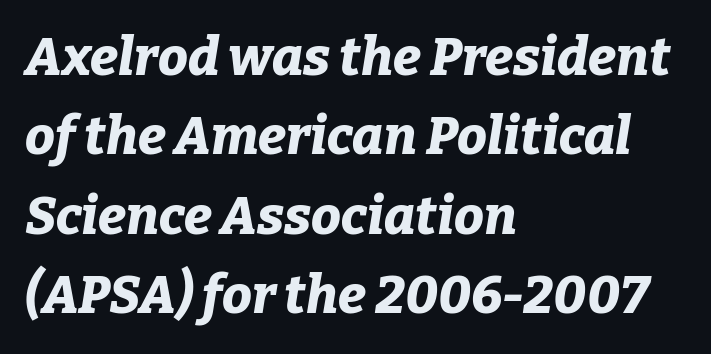
The image shows 53 px bold type, italic (leaning right); set left-aligned, normal line spacing (1.5x), normal letter spacing, not underlined; low stroke contrast and a medium x-height.
